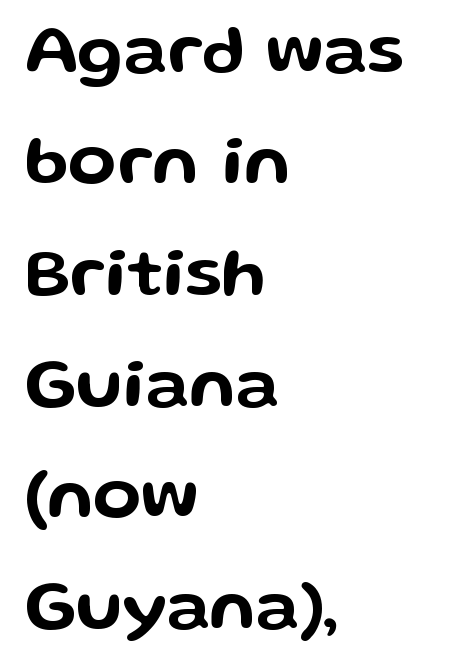
Q: Is the text italic (slanted)? A: No, it is upright.
Q: Is the typeface a serif or a sans-serif typeface? A: Sans-serif.
Q: Is the text underlined? A: No.
Q: How is the paragraph aligned? A: Left-aligned.
Q: Is the spacing between letters normal or unusually wide? A: Normal.
Q: Is the spacing between lines tight, normal or loose? A: Normal.
Q: Width (condensed, normal, or wide)? A: Wide.
Q: Stroke contrast? A: Low.
Q: x-height? A: Medium.
Q: Monospaced? A: No.
